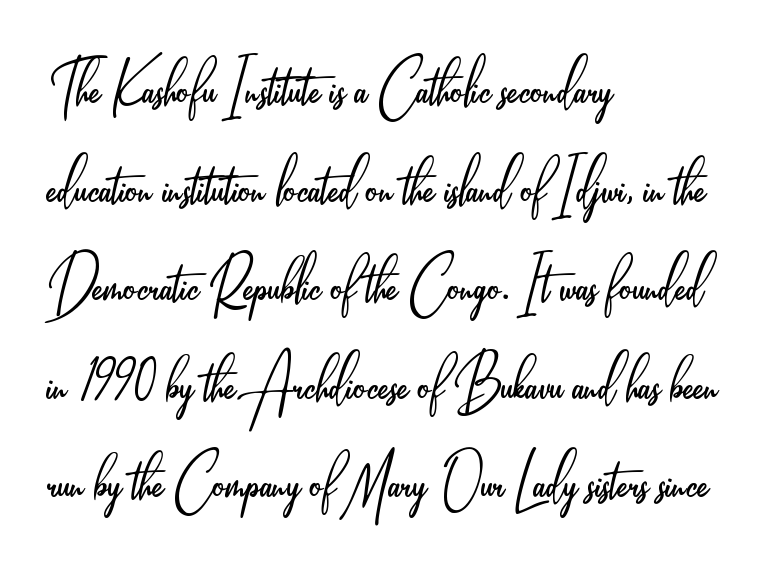
The image shows 77 px light, condensed sans-serif type; set left-aligned, normal line spacing (1.28x), normal letter spacing, not underlined; low stroke contrast and a small x-height.
